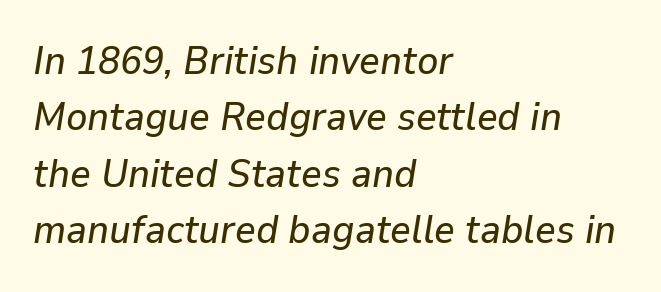
The image shows 40 px text type, italic (leaning right); set left-aligned, normal line spacing (1.41x), normal letter spacing, not underlined; low stroke contrast and a medium x-height.
